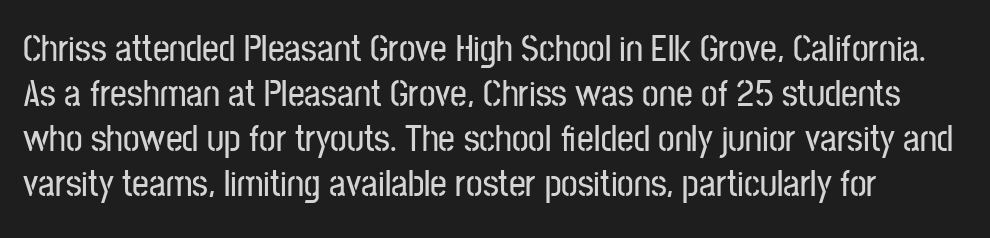
Q: Is the text italic (slanted)? A: No, it is upright.
Q: Is the typeface a serif or a sans-serif typeface? A: Sans-serif.
Q: Is the text underlined? A: No.
Q: Is the spacing between letters normal or unusually wide? A: Normal.
Q: Width (condensed, normal, or wide)? A: Condensed.
Q: Stroke contrast? A: Low.
Q: x-height? A: Medium.
Q: Monospaced? A: No.
